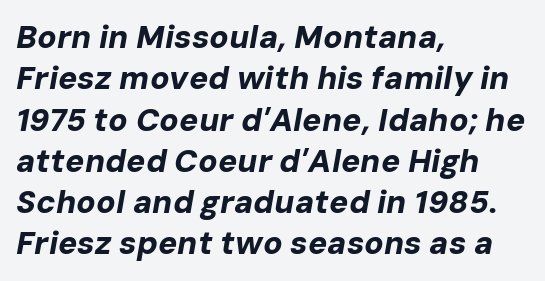
Q: Is the text bold? A: Yes.
Q: Is the text italic (slanted)? A: Yes, it leans right by about 10 degrees.
Q: Is the text underlined? A: No.
Q: How is the paragraph aligned? A: Left-aligned.
Q: Is the spacing between letters normal or unusually wide? A: Normal.
Q: Is the spacing between lines tight, normal or loose? A: Normal.
Q: Width (condensed, normal, or wide)? A: Normal.
Q: Stroke contrast? A: Low.
Q: x-height? A: Medium.
Q: Monospaced? A: No.
